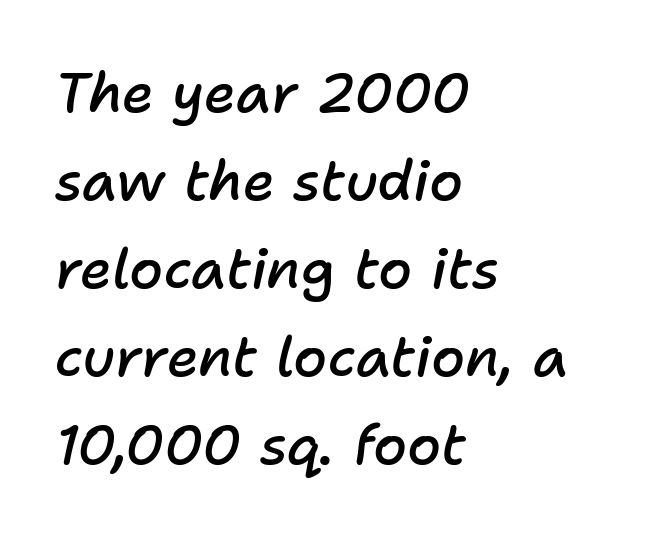
Q: Is the text bold? A: Semi-bold.
Q: Is the text italic (slanted)? A: Yes, it leans right by about 11 degrees.
Q: Is the text underlined? A: No.
Q: How is the paragraph aligned? A: Left-aligned.
Q: Is the spacing between letters normal or unusually wide? A: Normal.
Q: Is the spacing between lines tight, normal or loose? A: Normal.
Q: Width (condensed, normal, or wide)? A: Normal.
Q: Stroke contrast? A: Low.
Q: x-height? A: Medium.
Q: Monospaced? A: No.
